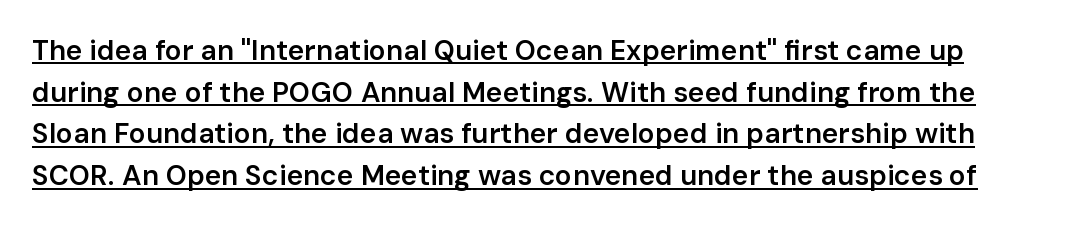
Q: Is the text bold? A: Semi-bold.
Q: Is the text italic (slanted)? A: No, it is upright.
Q: Is the typeface a serif or a sans-serif typeface? A: Sans-serif.
Q: Is the text underlined? A: Yes.
Q: Is the spacing between letters normal or unusually wide? A: Normal.
Q: Is the spacing between lines tight, normal or loose? A: Normal.
Q: Width (condensed, normal, or wide)? A: Normal.
Q: Stroke contrast? A: Low.
Q: x-height? A: Medium.
Q: Monospaced? A: No.
